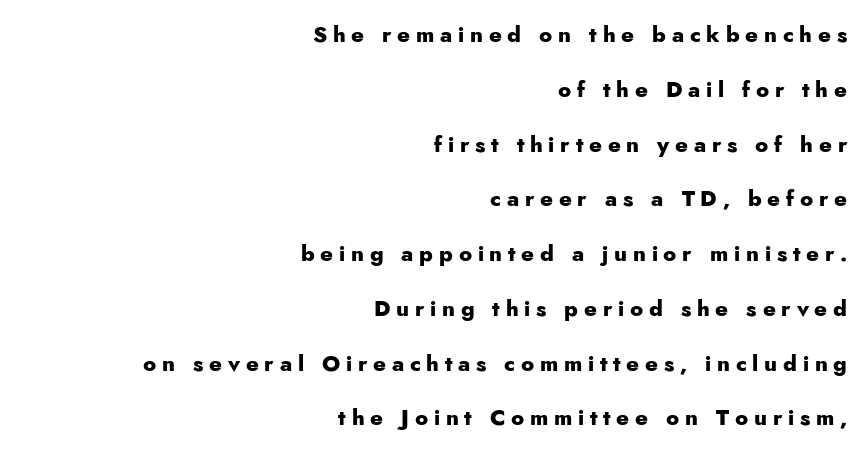
Q: Is the text bold? A: Yes.
Q: Is the text italic (slanted)? A: No, it is upright.
Q: Is the text underlined? A: No.
Q: How is the paragraph aligned? A: Right-aligned.
Q: Is the spacing between letters normal or unusually wide? A: Unusually wide.
Q: Is the spacing between lines tight, normal or loose? A: Loose.
